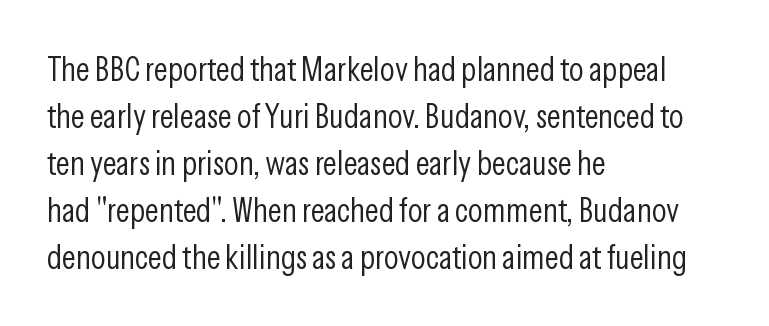
Note the varied advance widths — an 'i' is clearly narrower than an 'm'. Ascenders rise straight up at ninety degrees. Typeset ragged right — the left edge is the straight one. Plain, unruled lines of type. The rendering keeps characters at their native spacing. Font category for this specimen: sans-serif.
